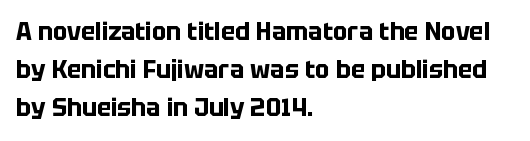
Any mark beneath the type? The region is blank. The letters stand upright; this is a roman face. The type is set solid horizontally, with unmodified tracking. Which margin do the lines hug? The left one — the right edge is uneven. The rendering uses a bold face; every stroke is thick and dark.
